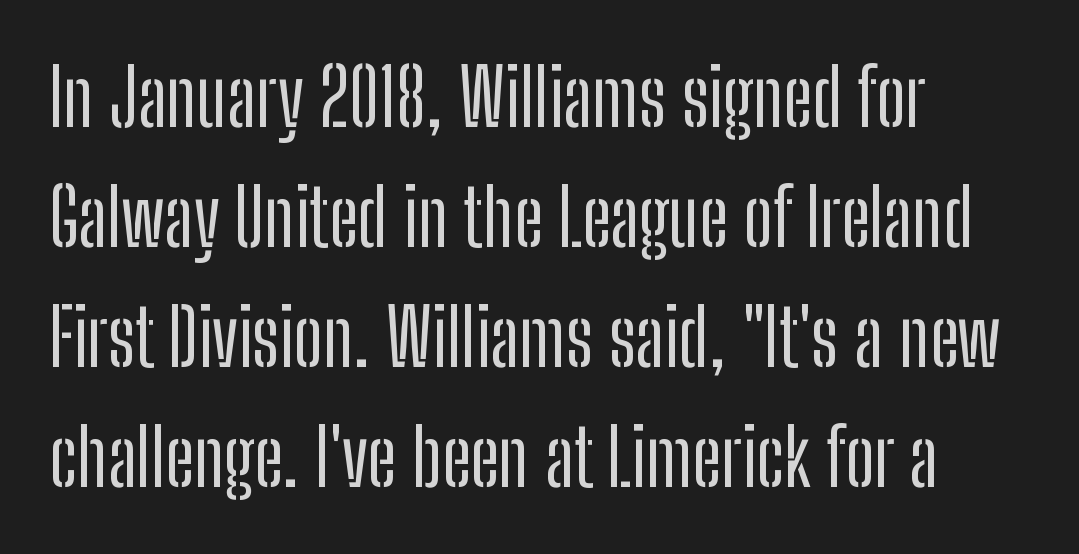
Q: Is the text italic (slanted)? A: No, it is upright.
Q: Is the typeface a serif or a sans-serif typeface? A: Sans-serif.
Q: Is the text underlined? A: No.
Q: How is the paragraph aligned? A: Left-aligned.
Q: Is the spacing between letters normal or unusually wide? A: Normal.
Q: Is the spacing between lines tight, normal or loose? A: Normal.
Q: Width (condensed, normal, or wide)? A: Condensed.
Q: Stroke contrast? A: Low.
Q: x-height? A: Medium.
Q: Monospaced? A: No.
